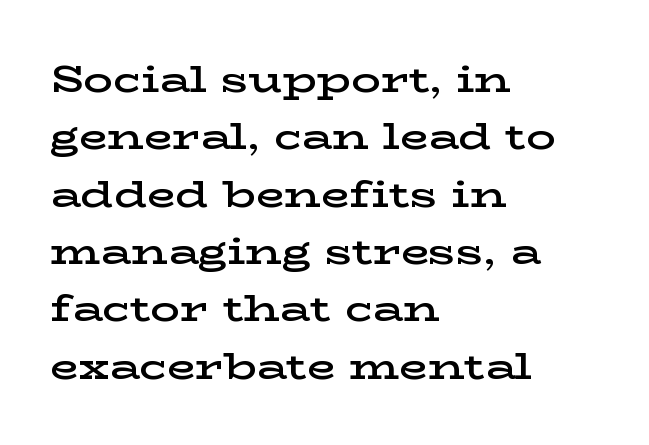
Standard letterfit; no display-style spreading of the glyphs. A student would call this left alignment; a typographer would say flush left, rag right. Each letter keeps its own natural width here, so spacing adapts to shape. Successive baselines arrive at the customary interval. These lines are composed in type with serifs.
